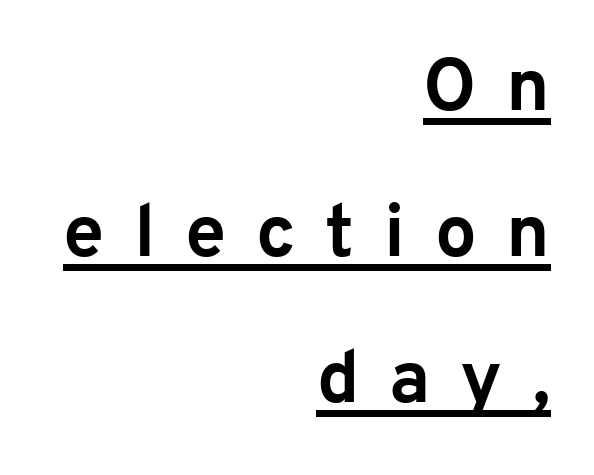
{"serif": "no", "italic": "no", "bold": "yes", "weight": "bold", "width": "normal", "stroke_contrast": "low", "x_height": "medium", "monospaced": "no", "underline": "yes", "align": "right", "line_spacing": "loose", "line_spacing_ratio": 1.97, "letter_spacing": "wide", "letter_spacing_em": 0.4, "glyph_px": 74}
